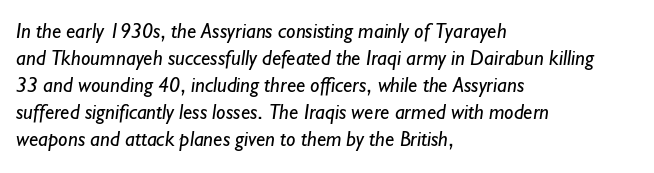
Letters have the restrained weight of plain body copy at most. The letters sit at their default tracking, neither squeezed nor spread. One-word summary of the alignment: left. Descenders hang freely into open space.
